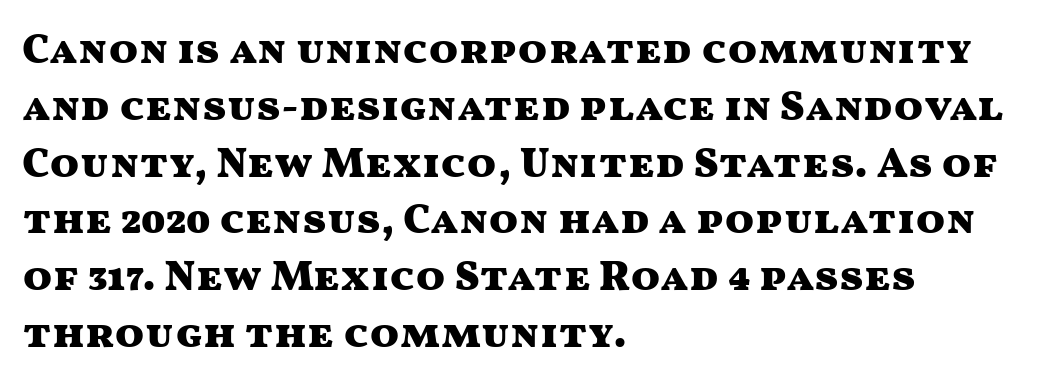
Q: Is the text bold? A: Yes.
Q: Is the text italic (slanted)? A: No, it is upright.
Q: Is the typeface a serif or a sans-serif typeface? A: Sans-serif.
Q: Is the text underlined? A: No.
Q: How is the paragraph aligned? A: Left-aligned.
Q: Is the spacing between letters normal or unusually wide? A: Normal.
Q: Is the spacing between lines tight, normal or loose? A: Normal.
Q: Width (condensed, normal, or wide)? A: Wide.
Q: Stroke contrast? A: Medium.
Q: x-height? A: Medium.
Q: Monospaced? A: No.
